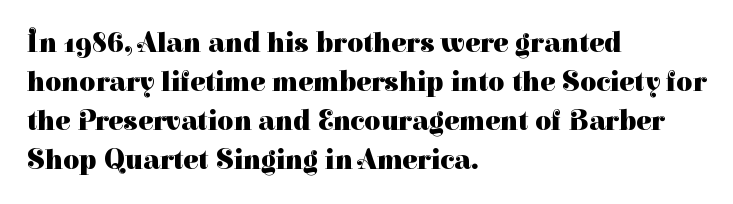
Every stem runs plumb, perpendicular to the baseline. Decoration check: the copy has no underline. These lines stack with their left ends in a neat column. The rendering keeps characters at their native spacing.
